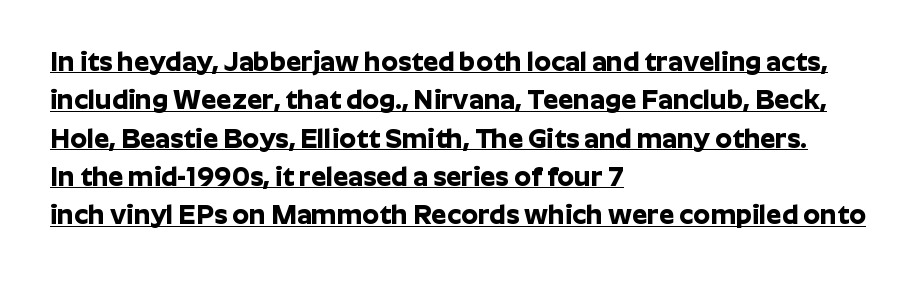
{"italic": "no", "bold": "yes", "underline": "yes", "align": "left", "line_spacing": "normal", "line_spacing_ratio": 1.42, "letter_spacing": "normal", "letter_spacing_em": 0.0, "glyph_px": 27}
